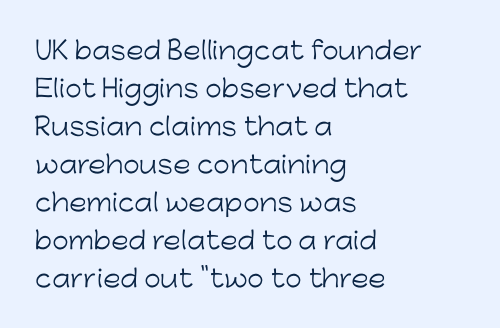
Caption: standard tracking, unaltered. How would I describe the line gaps? Plain and ordinary. Notice how the stems are strictly vertical — no italics here. The typeface has the unassuming heft of standard copy or less. The lines are quadded left.
